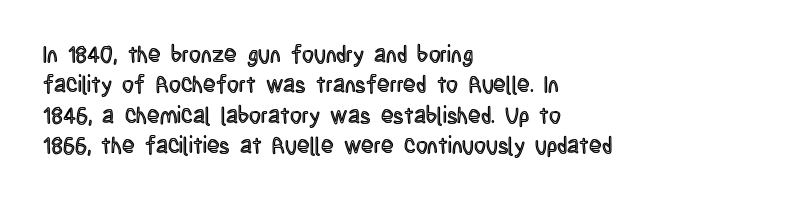
The face used here is rendered with its standard letterfit. These lines are set flush left with a ragged right edge. The glyphs are unaccompanied by any horizontal stroke below them. Normally led — the rows are evenly, conventionally spaced. Do the letters lean? They stand straight.
